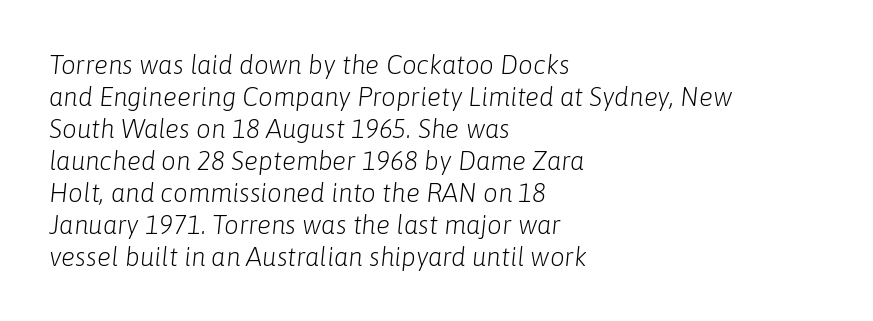
The image shows 26 px text type, italic (leaning right); set left-aligned, line spacing 1.23x, normal letter spacing, not underlined.
